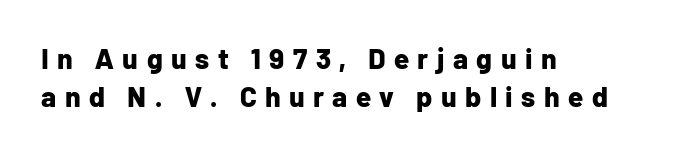
These lines were composed using upright roman letters. The leading is moderate, giving the passage an even texture. Looks like regular typesetting: each glyph gets only the width it needs. Short note: letters widely spaced. The face used here is a sans, in the tradition of grotesques and geometrics.
